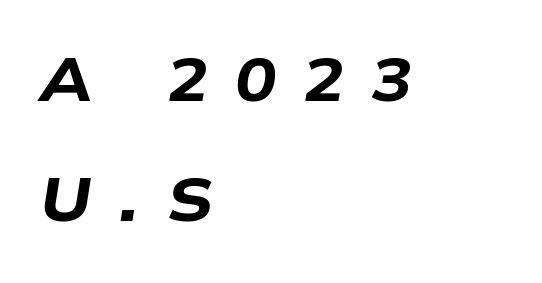
Caption: multi-line text, flush left, ragged right. Summary of vertical rhythm: relaxed, with wide interline spacing. The letters advance in unequal steps, a hallmark of proportional type. These lines carry a lot of weight — the face is fully bold. These lines have a slow, spaced-out rhythm from letter to letter.
